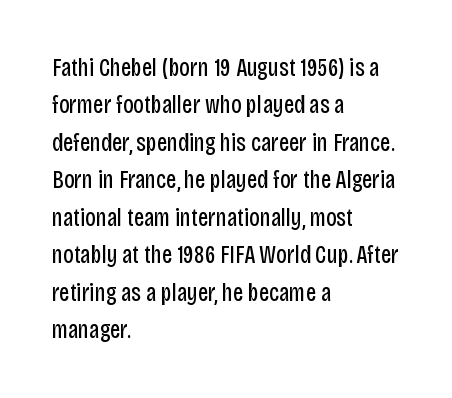
Q: Is the text bold? A: No.
Q: Is the text italic (slanted)? A: No, it is upright.
Q: Is the text underlined? A: No.
Q: How is the paragraph aligned? A: Left-aligned.
Q: Is the spacing between letters normal or unusually wide? A: Normal.
Q: Is the spacing between lines tight, normal or loose? A: Normal.
